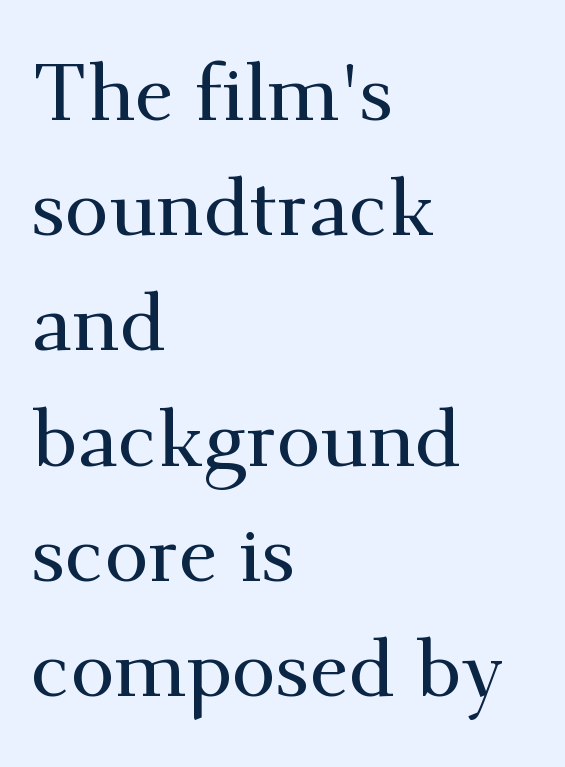
Varying glyph widths throughout — classic text-font behaviour. Rule under the text: the space is simply empty. Is the block centered? No — it sits flush against the left margin. Do the letters lean? They stand straight. The passage shown stacks its lines at a standard gap. Serif or sans? Serif — the stroke terminals have little feet.
